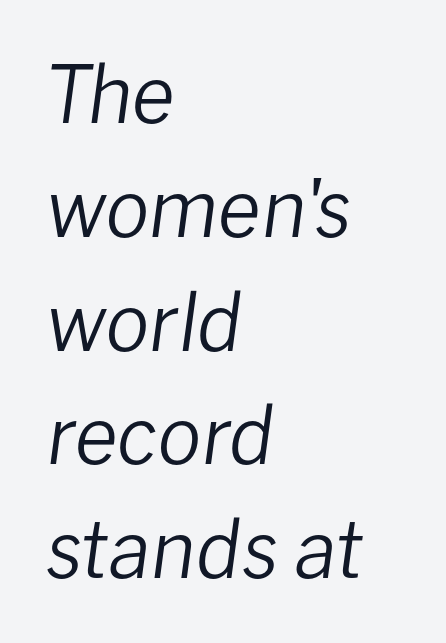
The image shows 79 px regular-weight type, italic (leaning right); set left-aligned, normal line spacing (1.44x), normal letter spacing, not underlined; low stroke contrast and a medium x-height.
